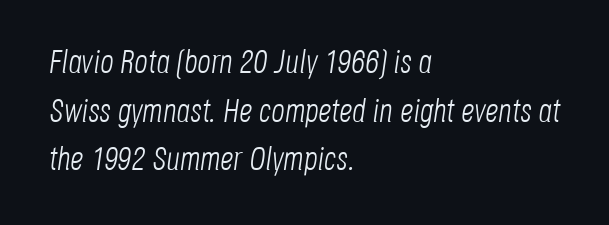
Q: Is the text bold? A: No.
Q: Is the text italic (slanted)? A: Yes, it leans right by about 8 degrees.
Q: Is the text underlined? A: No.
Q: How is the paragraph aligned? A: Left-aligned.
Q: Is the spacing between letters normal or unusually wide? A: Normal.
Q: Is the spacing between lines tight, normal or loose? A: Normal.
Q: Width (condensed, normal, or wide)? A: Condensed.
Q: Stroke contrast? A: Low.
Q: x-height? A: Large.
Q: Monospaced? A: No.
